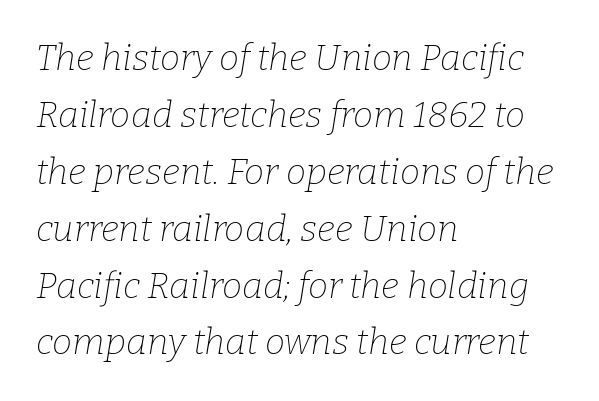
{"serif": "yes", "italic": "yes", "lean": "right", "slant_degrees": 9, "bold": "no", "weight": "thin", "width": "normal", "stroke_contrast": "low", "x_height": "medium", "monospaced": "no", "underline": "no", "align": "left", "line_spacing": "normal", "line_spacing_ratio": 1.58, "letter_spacing": "normal", "letter_spacing_em": 0.0, "glyph_px": 36}
